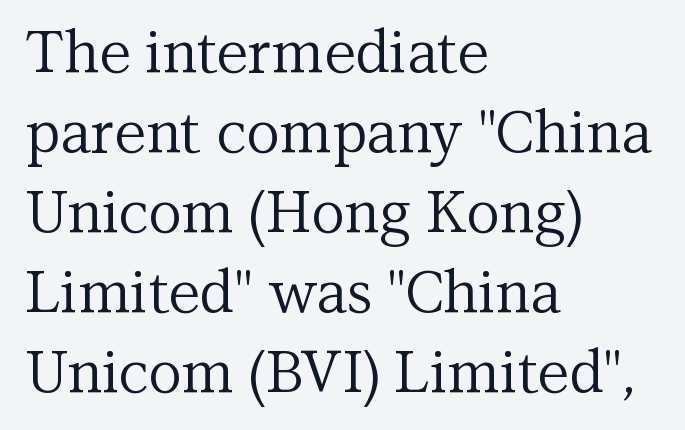
{"serif": "yes", "italic": "no", "bold": "no", "weight": "regular", "width": "normal", "stroke_contrast": "medium", "x_height": "medium", "monospaced": "no", "underline": "no", "align": "left", "line_spacing": "normal", "line_spacing_ratio": 1.38, "letter_spacing": "normal", "letter_spacing_em": 0.0, "glyph_px": 58}
